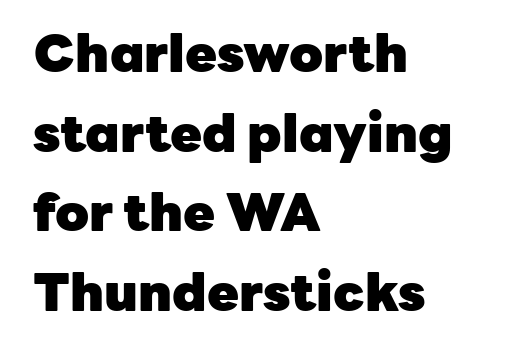
Q: Is the text bold? A: Yes.
Q: Is the text italic (slanted)? A: No, it is upright.
Q: Is the typeface a serif or a sans-serif typeface? A: Sans-serif.
Q: Is the text underlined? A: No.
Q: How is the paragraph aligned? A: Left-aligned.
Q: Is the spacing between letters normal or unusually wide? A: Normal.
Q: Is the spacing between lines tight, normal or loose? A: Normal.
Q: Width (condensed, normal, or wide)? A: Normal.
Q: Stroke contrast? A: Low.
Q: x-height? A: Medium.
Q: Monospaced? A: No.
